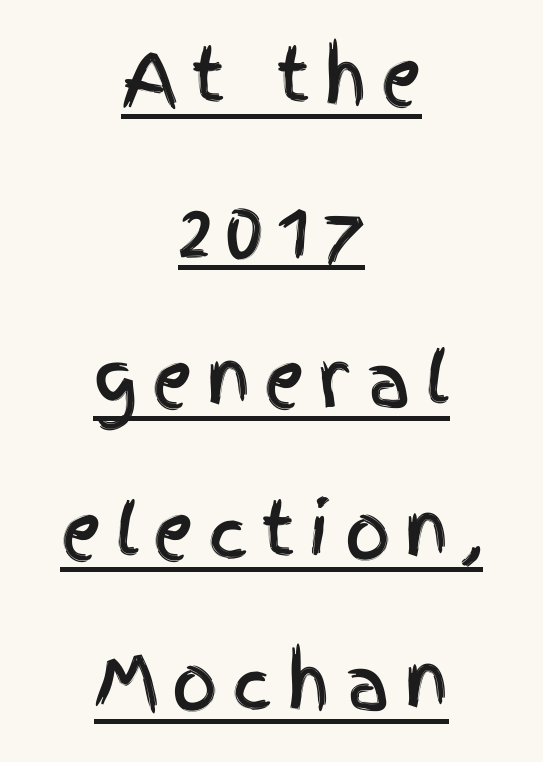
{"serif": "no", "italic": "no", "width": "condensed", "x_height": "large", "monospaced": "no", "underline": "yes", "align": "center", "line_spacing": "loose", "line_spacing_ratio": 2.1, "glyph_px": 72}
